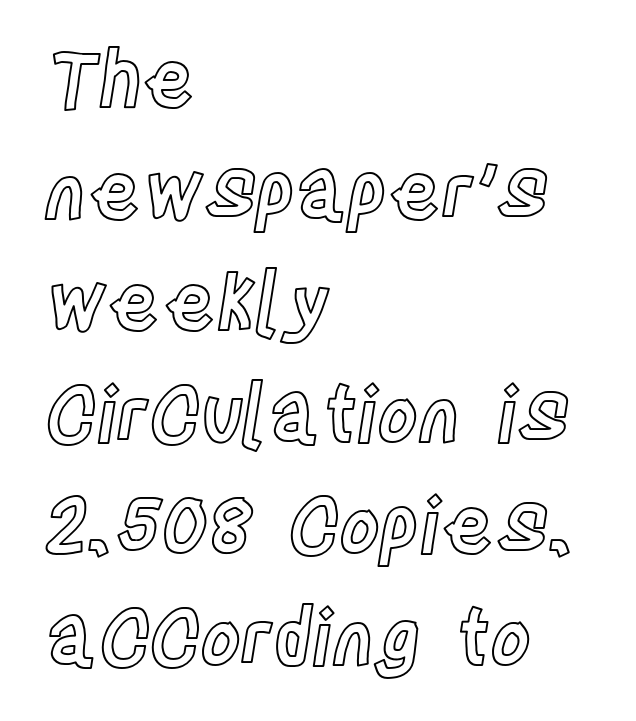
Q: Is the text italic (slanted)? A: Yes.
Q: Is the text underlined? A: No.
Q: How is the paragraph aligned? A: Left-aligned.
Q: Is the spacing between letters normal or unusually wide? A: Normal.
Q: Is the spacing between lines tight, normal or loose? A: Normal.
Q: Width (condensed, normal, or wide)? A: Condensed.
Q: x-height? A: Large.
Q: Monospaced? A: No.
